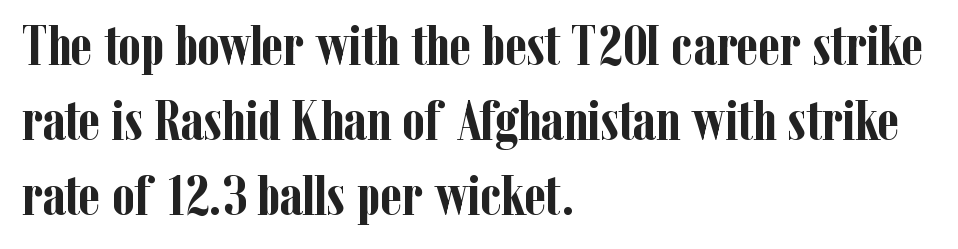
The image shows 57 px semibold, condensed serif type, upright; set left-aligned, normal line spacing (1.32x), normal letter spacing, not underlined; low stroke contrast and a medium x-height.
